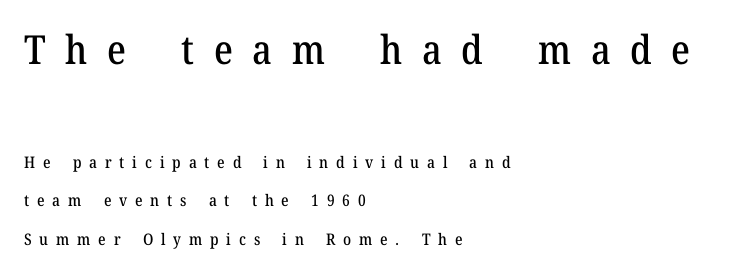
Q: Is the text italic (slanted)? A: No, it is upright.
Q: Is the typeface a serif or a sans-serif typeface? A: Serif.
Q: Is the text underlined? A: No.
Q: How is the paragraph aligned? A: Left-aligned.
Q: Is the spacing between letters normal or unusually wide? A: Unusually wide.
Q: Is the spacing between lines tight, normal or loose? A: Loose.
Q: Which block of text is set in a larger size, the first (top) or the second (bottom)? A: The first (top) one.
Q: Width (condensed, normal, or wide)? A: Normal.
Q: Stroke contrast? A: Medium.
Q: x-height? A: Medium.
Q: Monospaced? A: No.
